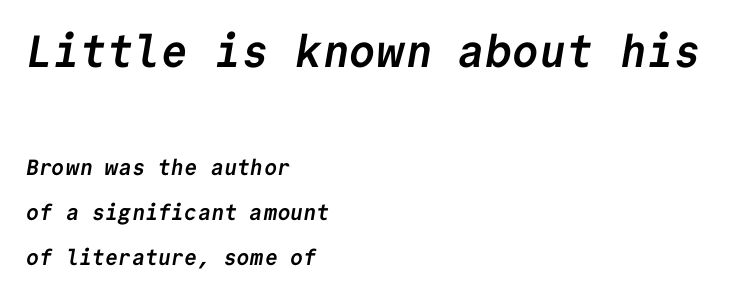
{"serif": "no", "bold": "yes", "weight": "semibold", "width": "normal", "stroke_contrast": "low", "x_height": "medium", "monospaced": "yes", "underline": "no", "align": "left", "line_spacing": "loose", "line_spacing_ratio": 2.06, "letter_spacing": "normal", "letter_spacing_em": 0.0, "larger_block": "first", "size_ratio": 2.05, "glyph_px": 45}
